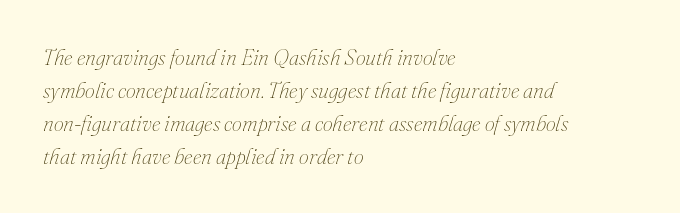
The image shows 22 px text type, italic (leaning right); set left-aligned, normal line spacing (1.5x), normal letter spacing, not underlined.
